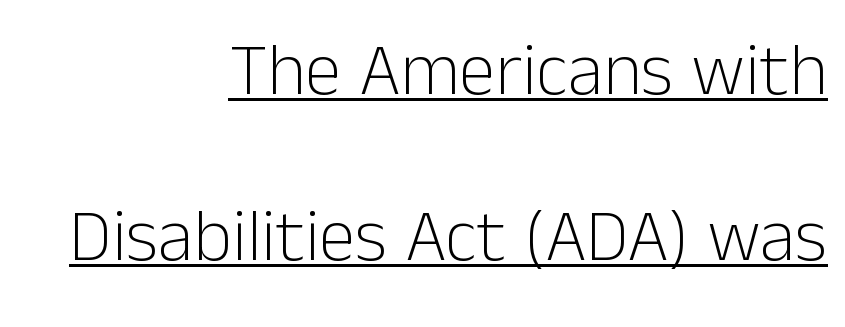
The image shows 74 px light sans-serif type, upright; set right-aligned, loose line spacing (2.24x), normal letter spacing, underlined; low stroke contrast and a medium x-height.
